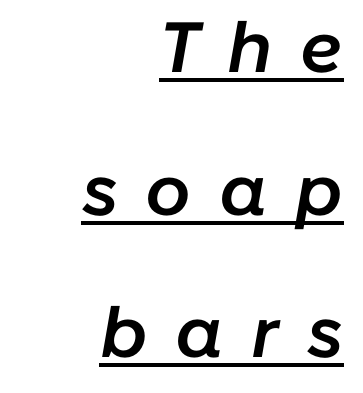
{"italic": "yes", "lean": "right", "slant_degrees": 10, "bold": "semi", "weight": "semibold", "width": "normal", "stroke_contrast": "low", "x_height": "medium", "monospaced": "no", "underline": "yes", "align": "right", "line_spacing": "loose", "line_spacing_ratio": 2.01, "letter_spacing": "wide", "letter_spacing_em": 0.39, "glyph_px": 71}
